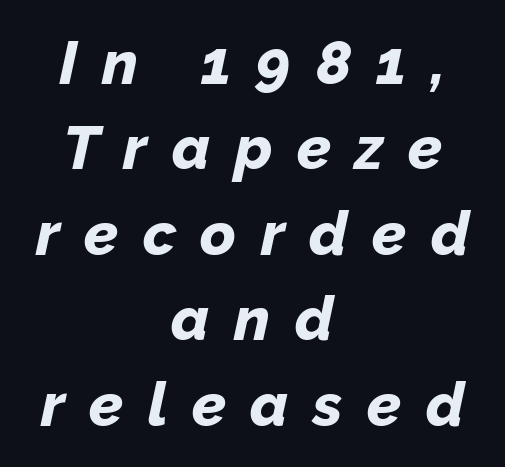
{"italic": "yes", "lean": "right", "slant_degrees": 12, "bold": "yes", "weight": "bold", "width": "normal", "stroke_contrast": "low", "x_height": "medium", "monospaced": "no", "underline": "no", "align": "center", "line_spacing": "normal", "line_spacing_ratio": 1.4, "letter_spacing": "wide", "letter_spacing_em": 0.4, "glyph_px": 61}
